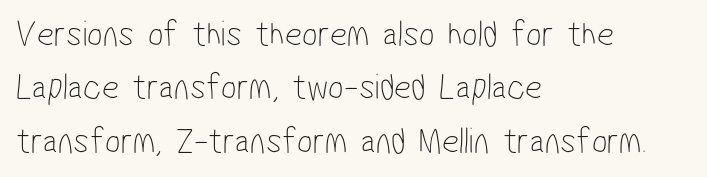
{"serif": "no", "bold": "no", "weight": "thin", "width": "condensed", "stroke_contrast": "low", "x_height": "medium", "monospaced": "no", "underline": "no", "align": "left", "line_spacing": "normal", "line_spacing_ratio": 1.44, "letter_spacing": "normal", "letter_spacing_em": 0.0, "glyph_px": 37}
